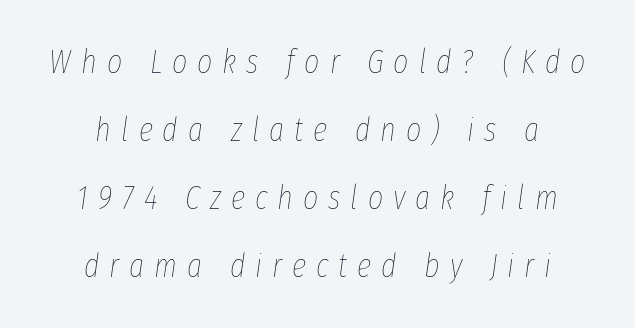
Clear beneath every line of the passage. Horizontally, the lines are justified to the midpoint only. Weight: not bold — regular or lighter. The axis of the letterforms is tilted away from vertical. Letter spacing: wide.
